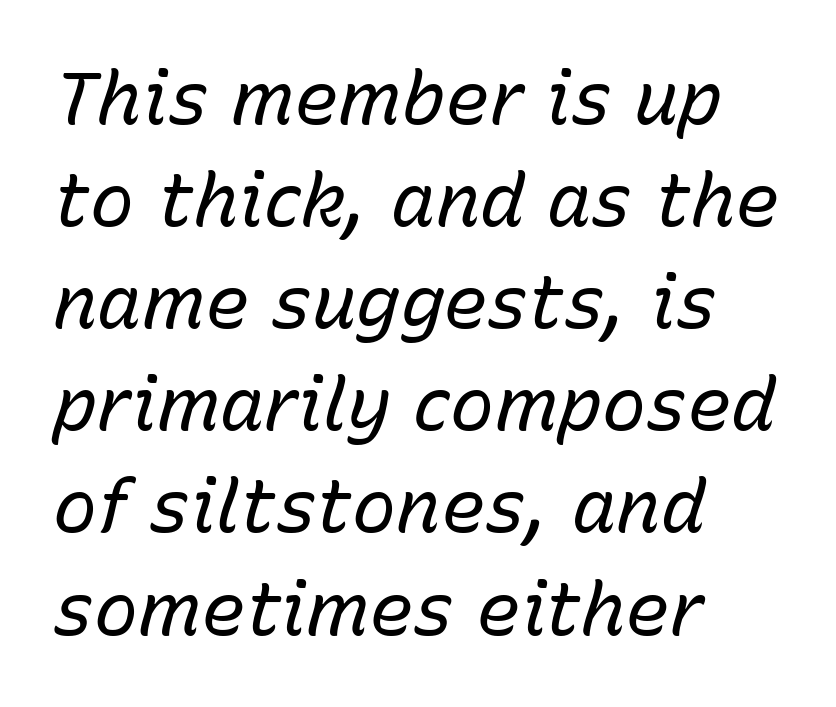
The image shows 74 px regular-weight type, italic (leaning right); set left-aligned, normal line spacing (1.38x), normal letter spacing, not underlined; low stroke contrast and a medium x-height.
